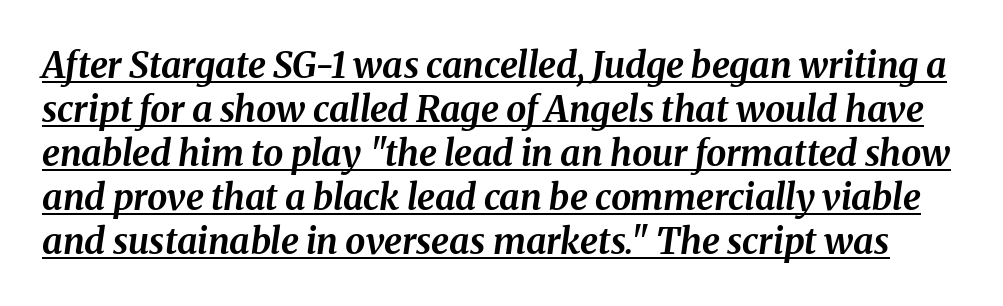
The typography opts for an oblique posture over an upright one. Glyph-to-glyph distance matches everyday printed text. The specimen includes a rule beneath the text block's lines. These lines are rendered in a variable-pitch font. Notice how thick the strokes are: this is what a full bold looks like.
